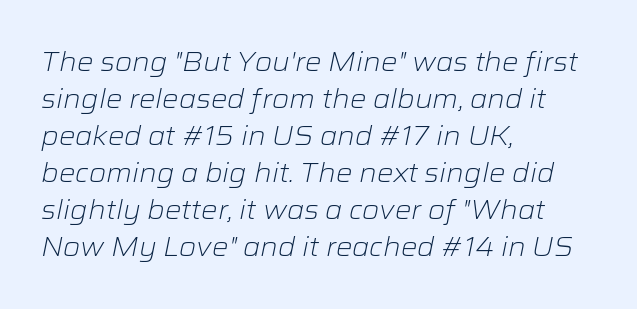
Where is the straight margin? On the left. Unmarked baselines from the first word to the last. Heft: none added — not bold. The font's italic variant was chosen for this text. Glyph-to-glyph distance matches everyday printed text. The designer left line spacing at the default.
